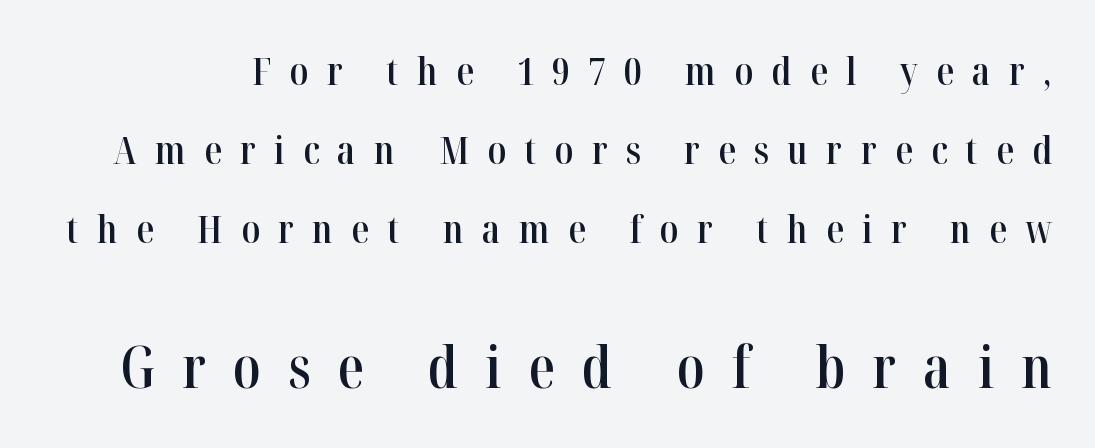
The face used here appears at its bigger size in the lower chunk. A semibold gives these letters moderate extra thickness, short of bold. Descenders are the only things crossing below the line. Small tapered or slab feet sit at the stroke ends, so this counts as serif.
